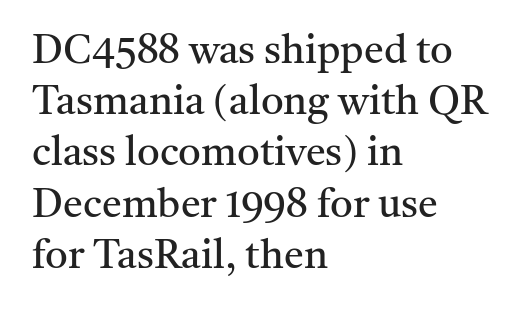
{"serif": "yes", "italic": "no", "bold": "no", "weight": "regular", "width": "normal", "stroke_contrast": "medium", "x_height": "medium", "monospaced": "no", "underline": "no", "align": "left", "line_spacing": "normal", "line_spacing_ratio": 1.28, "letter_spacing": "normal", "letter_spacing_em": 0.0, "glyph_px": 40}
